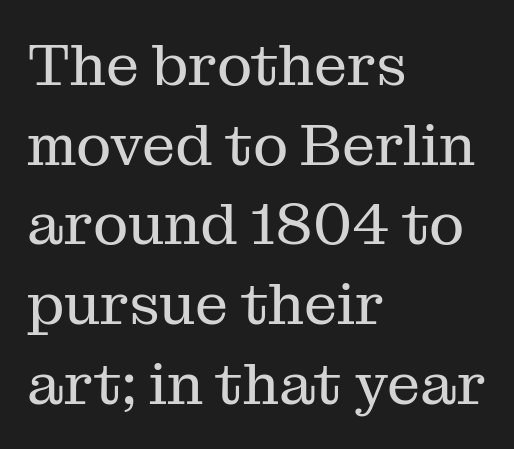
The image shows 59 px regular-weight serif type, upright; set left-aligned, normal line spacing (1.35x), normal letter spacing, not underlined; medium stroke contrast and a medium x-height.
